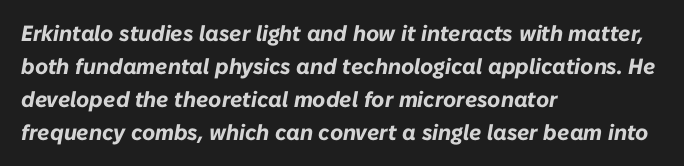
Q: Is the text bold? A: Yes.
Q: Is the text italic (slanted)? A: Yes, it leans right by about 10 degrees.
Q: Is the text underlined? A: No.
Q: How is the paragraph aligned? A: Left-aligned.
Q: Is the spacing between letters normal or unusually wide? A: Normal.
Q: Is the spacing between lines tight, normal or loose? A: Normal.
